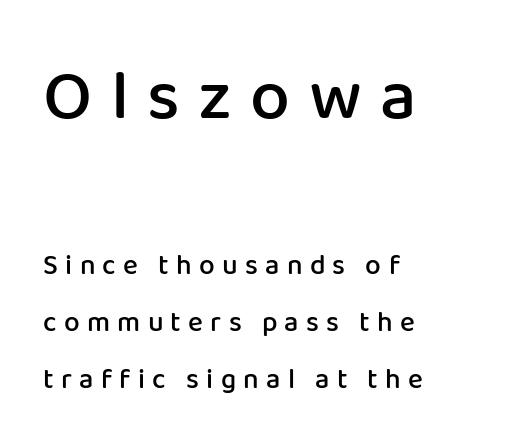
{"serif": "no", "italic": "no", "bold": "semi", "weight": "semibold", "width": "normal", "stroke_contrast": "low", "x_height": "medium", "monospaced": "no", "underline": "no", "align": "left", "line_spacing": "loose", "line_spacing_ratio": 2.03, "letter_spacing": "wide", "letter_spacing_em": 0.26, "larger_block": "first", "size_ratio": 2.54, "glyph_px": 71}
